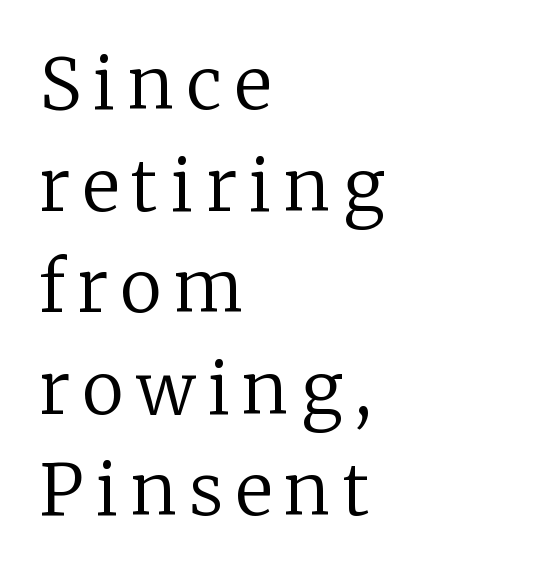
{"serif": "yes", "italic": "no", "bold": "no", "weight": "regular", "width": "normal", "stroke_contrast": "low", "x_height": "medium", "monospaced": "no", "underline": "no", "align": "left", "line_spacing": "normal", "line_spacing_ratio": 1.43, "glyph_px": 71}
